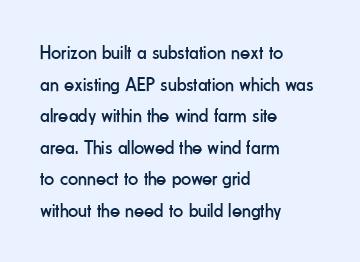
Teacher's note: observe the even left margin — that is flush-left alignment. The passage shown is not underscored anywhere. The rendering uses a moderate line-height, typical for paragraphs. Ascenders rise straight up at ninety degrees. Nobody touched the tracking dial on this one.
